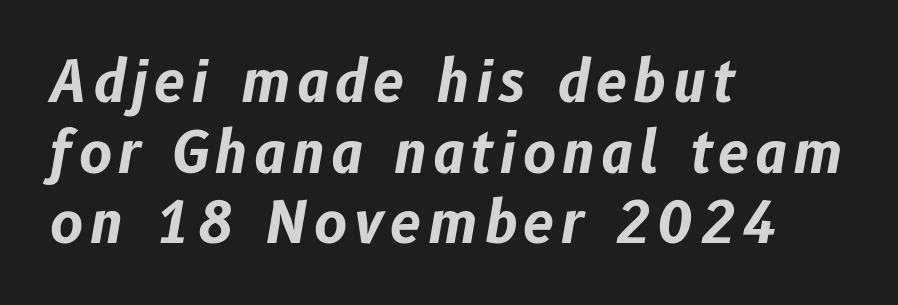
Q: Is the text bold? A: Yes.
Q: Is the text italic (slanted)? A: Yes, it leans right by about 10 degrees.
Q: Is the text underlined? A: No.
Q: How is the paragraph aligned? A: Left-aligned.
Q: Is the spacing between lines tight, normal or loose? A: Normal.
Q: Width (condensed, normal, or wide)? A: Normal.
Q: Stroke contrast? A: Low.
Q: x-height? A: Medium.
Q: Monospaced? A: No.
